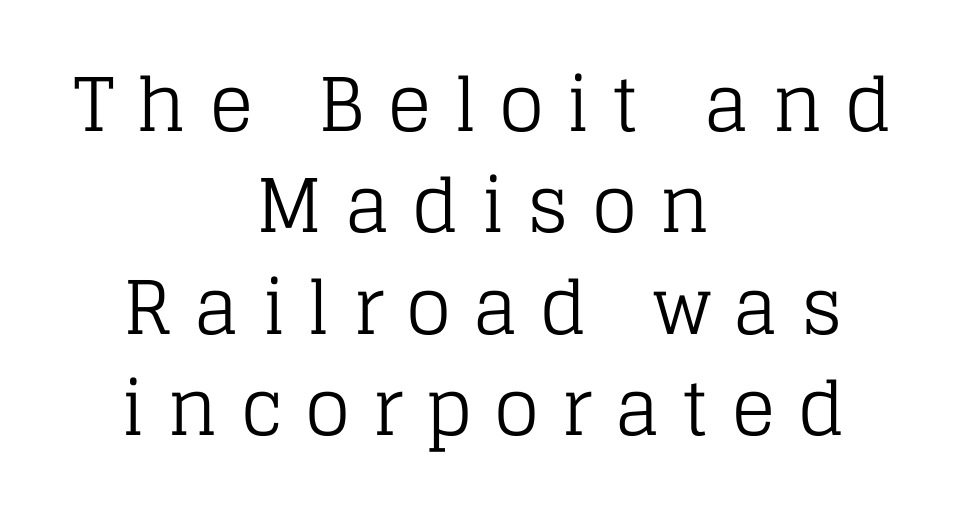
The font's upright variant was chosen for this text. In CSS terms this would be text-align: center. Think of a printed novel: that variable character pitch is what you see here. What stands out about the letter spacing? Its width — letters are far apart. A typesetter would label this face a serif. The passage shown stacks its lines at a standard gap.
